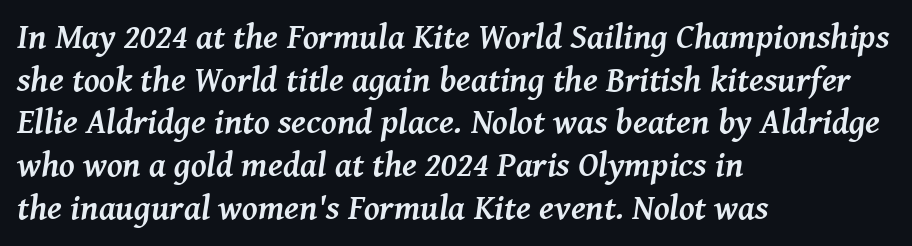
How are the letters spaced? Ordinarily, with no added tracking. Alignment: flush left. These lines are composed in type with serifs. Note the varied advance widths — an 'i' is clearly narrower than an 'm'.
